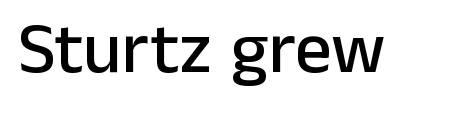
Q: Is the text italic (slanted)? A: No, it is upright.
Q: Is the typeface a serif or a sans-serif typeface? A: Sans-serif.
Q: Is the text underlined? A: No.
Q: Is the spacing between letters normal or unusually wide? A: Normal.
Q: Width (condensed, normal, or wide)? A: Normal.
Q: Stroke contrast? A: Low.
Q: x-height? A: Medium.
Q: Monospaced? A: No.
